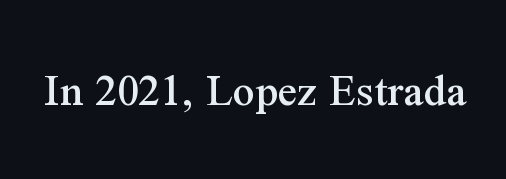
Q: Is the text italic (slanted)? A: No, it is upright.
Q: Is the typeface a serif or a sans-serif typeface? A: Serif.
Q: Is the text underlined? A: No.
Q: Is the spacing between letters normal or unusually wide? A: Normal.
Q: Width (condensed, normal, or wide)? A: Normal.
Q: Stroke contrast? A: Medium.
Q: x-height? A: Medium.
Q: Monospaced? A: No.
